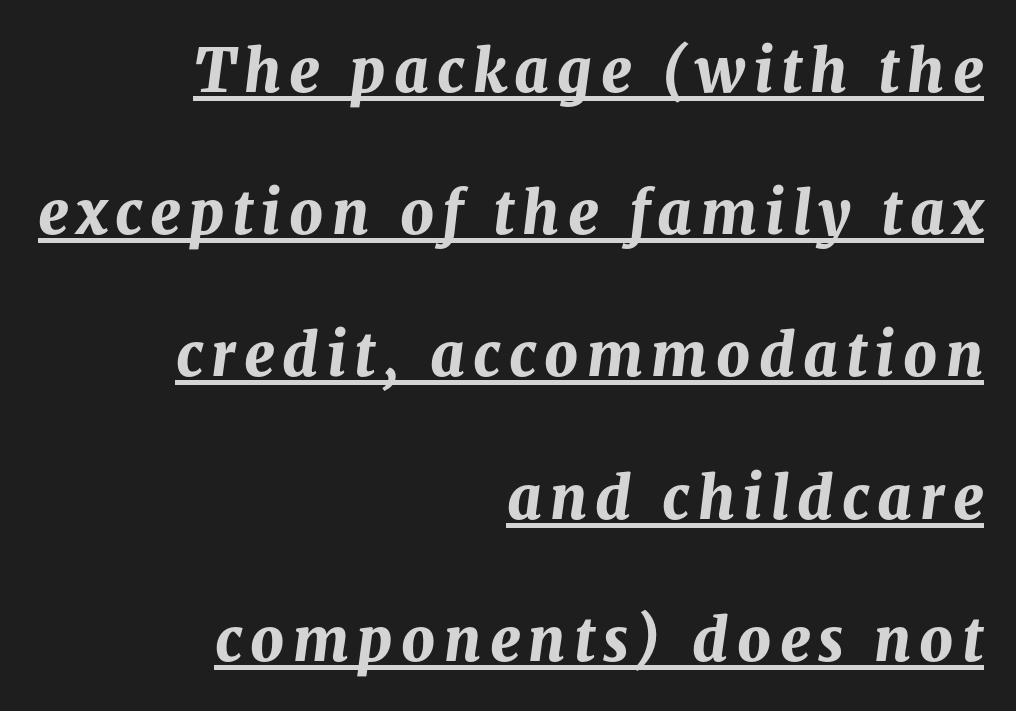
Q: Is the text bold? A: Yes.
Q: Is the text italic (slanted)? A: Yes, it leans right by about 8 degrees.
Q: Is the text underlined? A: Yes.
Q: How is the paragraph aligned? A: Right-aligned.
Q: Is the spacing between lines tight, normal or loose? A: Loose.
Q: Width (condensed, normal, or wide)? A: Normal.
Q: Stroke contrast? A: Medium.
Q: x-height? A: Medium.
Q: Monospaced? A: No.
